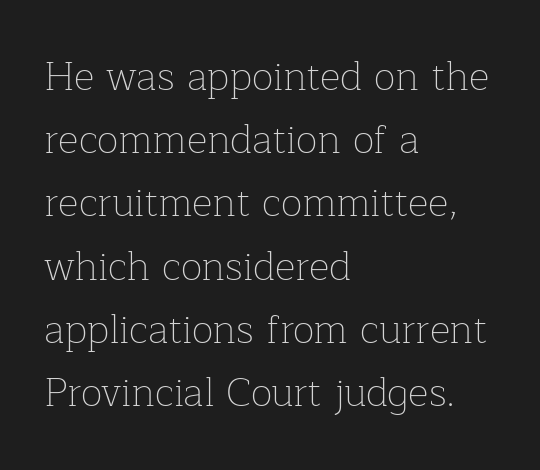
Q: Is the text bold? A: No.
Q: Is the text italic (slanted)? A: No, it is upright.
Q: Is the typeface a serif or a sans-serif typeface? A: Serif.
Q: Is the text underlined? A: No.
Q: How is the paragraph aligned? A: Left-aligned.
Q: Is the spacing between letters normal or unusually wide? A: Normal.
Q: Is the spacing between lines tight, normal or loose? A: Normal.
Q: Width (condensed, normal, or wide)? A: Normal.
Q: Stroke contrast? A: Low.
Q: x-height? A: Medium.
Q: Monospaced? A: No.
